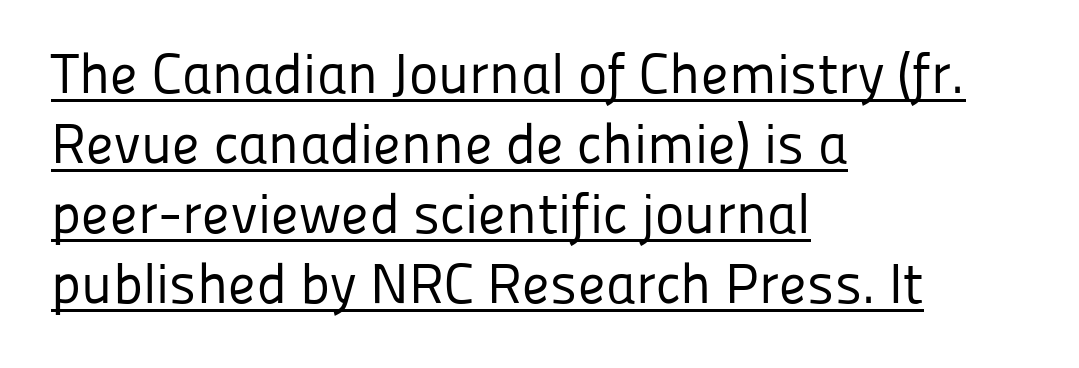
The characters display no serif detailing; their extremities are plain. The lettering is marked with a stroke running underneath it. One-word summary of the alignment: left. Regular leading. How are the letters spaced? Ordinarily, with no added tracking.
